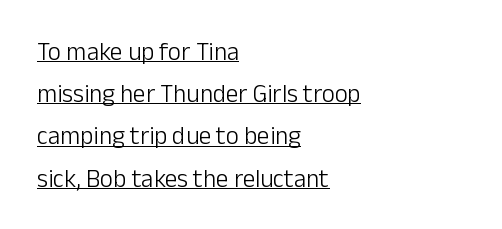
The image shows 25 px text type, upright; set left-aligned, normal line spacing (1.69x), normal letter spacing, underlined.
